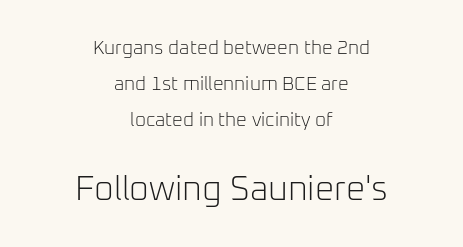
Q: Is the text bold? A: No.
Q: Is the text italic (slanted)? A: No, it is upright.
Q: Is the typeface a serif or a sans-serif typeface? A: Sans-serif.
Q: Is the text underlined? A: No.
Q: How is the paragraph aligned? A: Centered.
Q: Is the spacing between letters normal or unusually wide? A: Normal.
Q: Is the spacing between lines tight, normal or loose? A: Loose.
Q: Which block of text is set in a larger size, the first (top) or the second (bottom)? A: The second (bottom) one.
Q: Width (condensed, normal, or wide)? A: Normal.
Q: Stroke contrast? A: Low.
Q: x-height? A: Medium.
Q: Monospaced? A: No.
